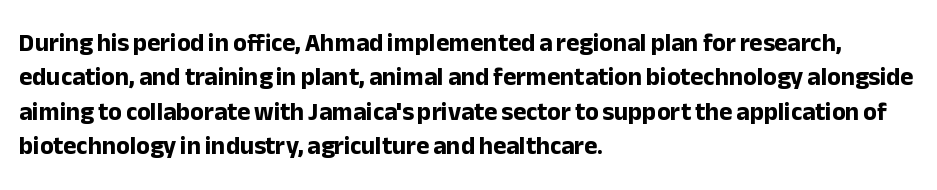
{"italic": "no", "bold": "yes", "underline": "no", "align": "left", "line_spacing": "normal", "line_spacing_ratio": 1.38, "letter_spacing": "normal", "letter_spacing_em": 0.0, "glyph_px": 25}
